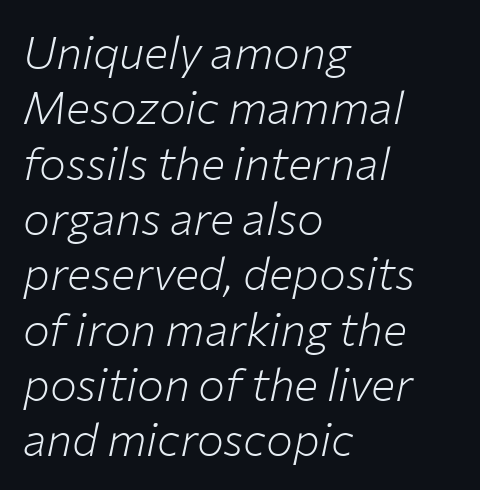
All the whitespace from short lines collects on the right. The letters are slanted; this is an italic face. The passage shown is not bold in any degree. Nothing unusual about the tracking: characters are spaced as the font intends. Varying glyph widths throughout — classic text-font behaviour. Only glyphs here, with clear space below each row.
